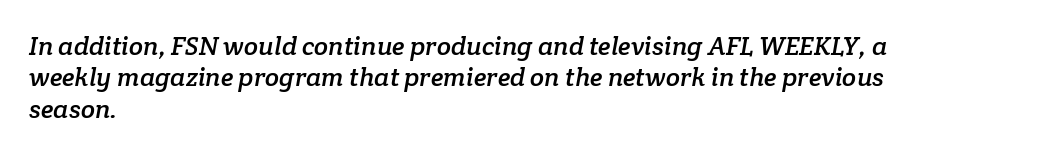
Q: Is the text underlined? A: No.
Q: How is the paragraph aligned? A: Left-aligned.
Q: Is the spacing between letters normal or unusually wide? A: Normal.
